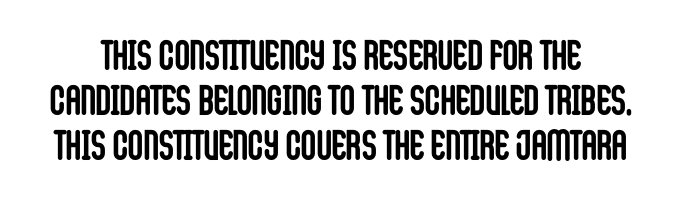
{"serif": "no", "italic": "no", "bold": "yes", "weight": "semibold", "width": "condensed", "stroke_contrast": "low", "x_height": "large", "monospaced": "no", "underline": "no", "line_spacing": "tight", "line_spacing_ratio": 1.07, "letter_spacing": "normal", "letter_spacing_em": 0.0, "glyph_px": 42}
